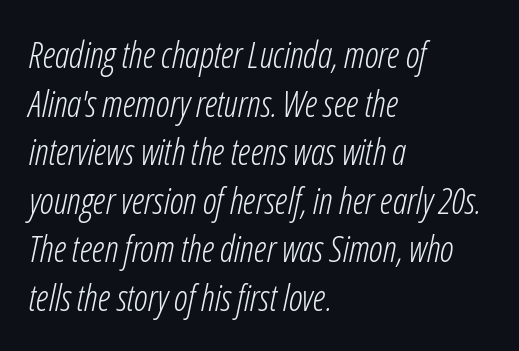
Q: Is the text bold? A: No.
Q: Is the text italic (slanted)? A: Yes, it leans right by about 12 degrees.
Q: Is the text underlined? A: No.
Q: How is the paragraph aligned? A: Left-aligned.
Q: Is the spacing between letters normal or unusually wide? A: Normal.
Q: Is the spacing between lines tight, normal or loose? A: Normal.
Q: Width (condensed, normal, or wide)? A: Condensed.
Q: Stroke contrast? A: Low.
Q: x-height? A: Medium.
Q: Monospaced? A: No.
